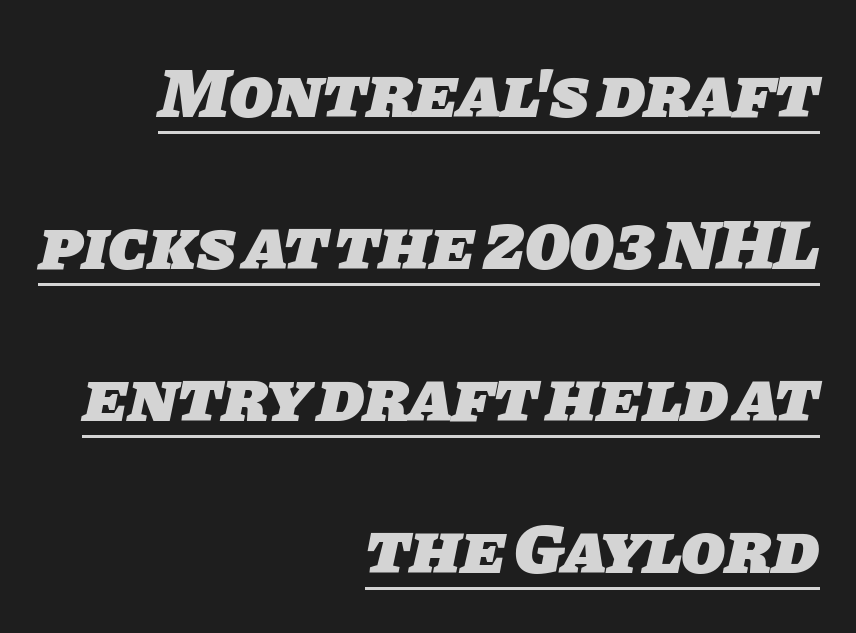
Q: Is the text bold? A: Yes.
Q: Is the typeface a serif or a sans-serif typeface? A: Serif.
Q: Is the text underlined? A: Yes.
Q: How is the paragraph aligned? A: Right-aligned.
Q: Is the spacing between letters normal or unusually wide? A: Normal.
Q: Is the spacing between lines tight, normal or loose? A: Loose.
Q: Width (condensed, normal, or wide)? A: Normal.
Q: Stroke contrast? A: Low.
Q: x-height? A: Large.
Q: Monospaced? A: No.
